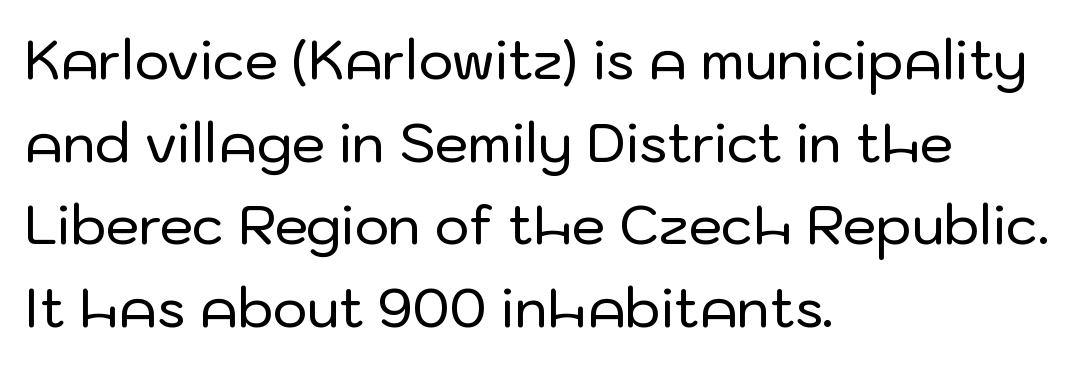
Q: Is the text italic (slanted)? A: No, it is upright.
Q: Is the typeface a serif or a sans-serif typeface? A: Sans-serif.
Q: Is the text underlined? A: No.
Q: How is the paragraph aligned? A: Left-aligned.
Q: Is the spacing between letters normal or unusually wide? A: Normal.
Q: Is the spacing between lines tight, normal or loose? A: Normal.
Q: Width (condensed, normal, or wide)? A: Normal.
Q: Stroke contrast? A: Low.
Q: x-height? A: Medium.
Q: Monospaced? A: No.
